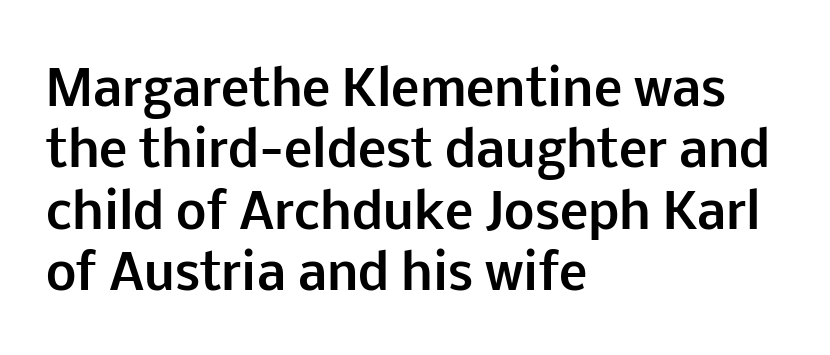
Default kerning and tracking; the words read as compact shapes. The type family on display is of the sans-serif kind. The font is running at its bold setting. Baseline-to-baseline distance is the conventional proportion of letter height. The baseline area is clear. Note the varied advance widths — an 'i' is clearly narrower than an 'm'.
